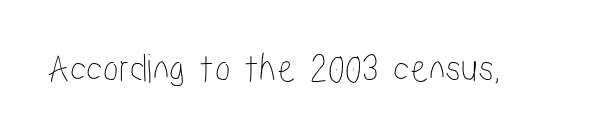
{"italic": "no", "width": "condensed", "stroke_contrast": "low", "x_height": "medium", "monospaced": "no", "underline": "no", "letter_spacing": "normal", "letter_spacing_em": 0.0, "glyph_px": 42}
